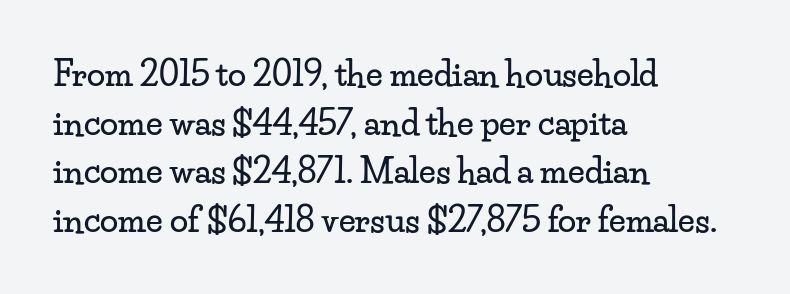
Observe the ordinary spacing: letters are neighbours, not strangers. Character widths vary here, with narrow letters taking less room than wide ones. Line beginnings align vertically; line endings do not. Descender tails drop into unmarked territory.
